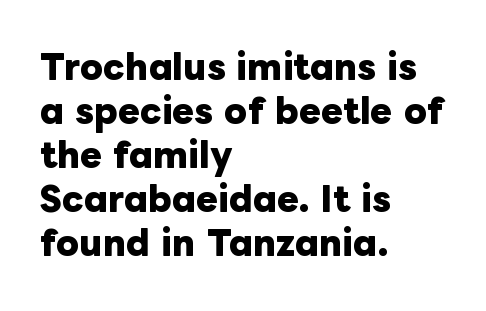
{"italic": "no", "bold": "yes", "weight": "heavy", "width": "normal", "stroke_contrast": "low", "x_height": "medium", "monospaced": "no", "underline": "no", "align": "left", "line_spacing": "normal", "line_spacing_ratio": 1.33, "letter_spacing": "normal", "letter_spacing_em": 0.0, "glyph_px": 33}
